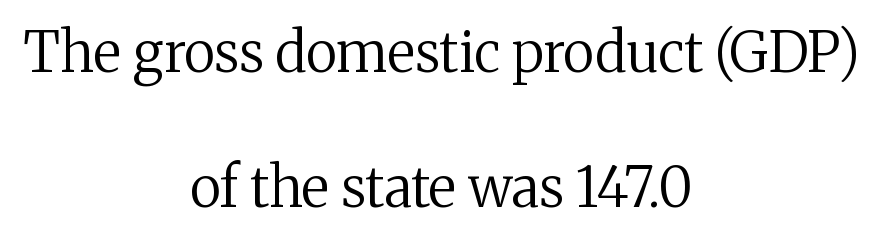
Q: Is the text bold? A: No.
Q: Is the text italic (slanted)? A: No, it is upright.
Q: Is the typeface a serif or a sans-serif typeface? A: Serif.
Q: Is the text underlined? A: No.
Q: How is the paragraph aligned? A: Centered.
Q: Is the spacing between letters normal or unusually wide? A: Normal.
Q: Is the spacing between lines tight, normal or loose? A: Loose.
Q: Width (condensed, normal, or wide)? A: Normal.
Q: Stroke contrast? A: Medium.
Q: x-height? A: Medium.
Q: Monospaced? A: No.
